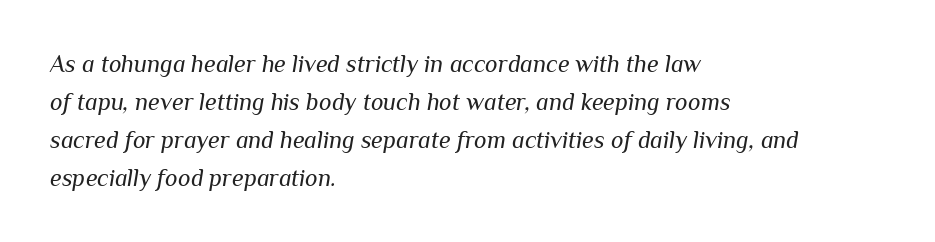
Q: Is the text bold? A: No.
Q: Is the text italic (slanted)? A: Yes, it leans right by about 10 degrees.
Q: Is the text underlined? A: No.
Q: How is the paragraph aligned? A: Left-aligned.
Q: Is the spacing between letters normal or unusually wide? A: Normal.
Q: Is the spacing between lines tight, normal or loose? A: Normal.
